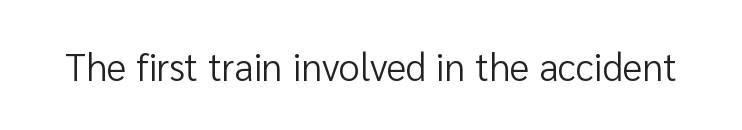
Font category for this specimen: sans-serif. On a weight scale, this lands at 450 or below. The line texture is even and compact thanks to regular tracking. Characters remain perfectly vertical along every line. Unmarked baselines from the first word to the last.
